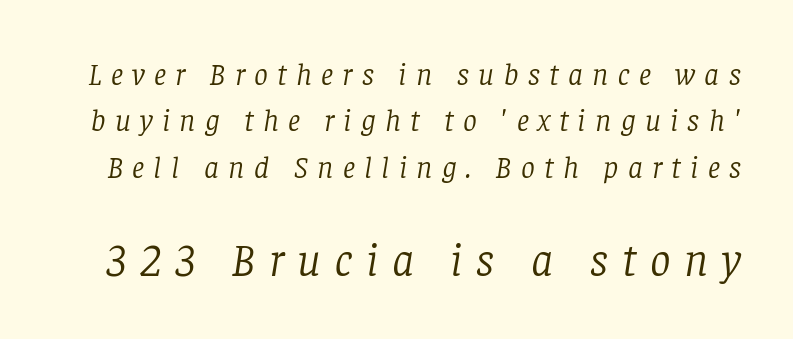
Q: Is the text bold? A: No.
Q: Is the text italic (slanted)? A: Yes, it leans right by about 8 degrees.
Q: Is the typeface a serif or a sans-serif typeface? A: Serif.
Q: Is the text underlined? A: No.
Q: Is the spacing between letters normal or unusually wide? A: Unusually wide.
Q: Is the spacing between lines tight, normal or loose? A: Normal.
Q: Which block of text is set in a larger size, the first (top) or the second (bottom)? A: The second (bottom) one.
Q: Width (condensed, normal, or wide)? A: Normal.
Q: Stroke contrast? A: Low.
Q: x-height? A: Large.
Q: Monospaced? A: No.
